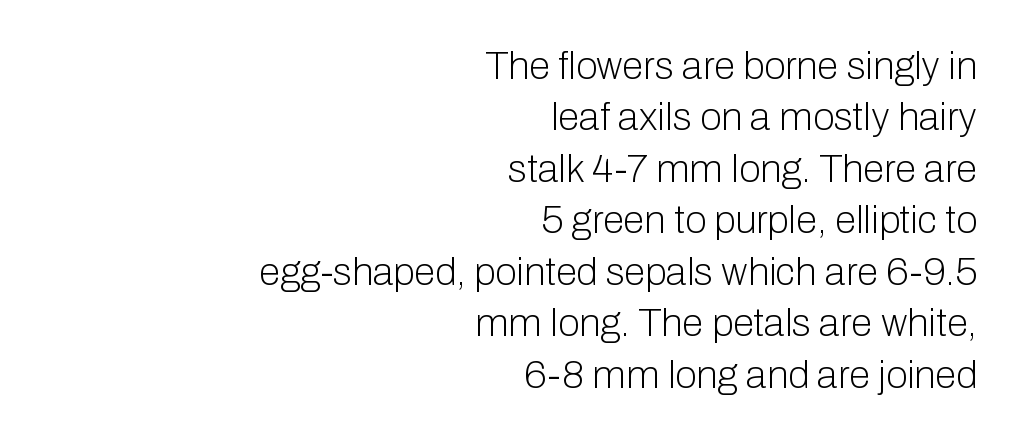
The image shows 39 px light sans-serif type, upright; set right-aligned, normal line spacing (1.32x), normal letter spacing, not underlined; low stroke contrast and a medium x-height.
